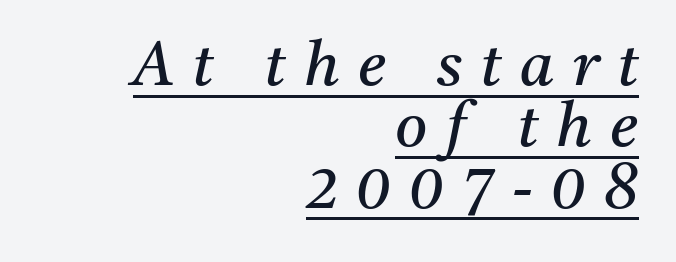
{"serif": "yes", "italic": "yes", "lean": "right", "slant_degrees": 11, "bold": "no", "weight": "regular", "width": "normal", "stroke_contrast": "medium", "x_height": "medium", "monospaced": "no", "underline": "yes", "align": "right", "line_spacing": "tight", "line_spacing_ratio": 0.99, "letter_spacing": "wide", "letter_spacing_em": 0.3, "glyph_px": 62}
